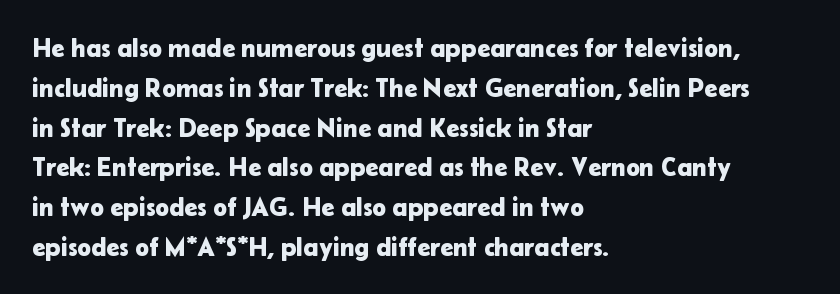
The image shows 26 px text type, upright; set left-aligned, normal line spacing (1.53x), normal letter spacing, not underlined.
